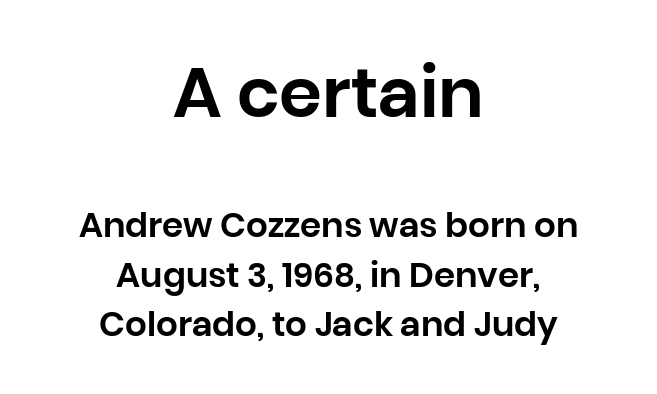
Q: Is the text italic (slanted)? A: No, it is upright.
Q: Is the typeface a serif or a sans-serif typeface? A: Sans-serif.
Q: Is the text underlined? A: No.
Q: How is the paragraph aligned? A: Centered.
Q: Is the spacing between letters normal or unusually wide? A: Normal.
Q: Is the spacing between lines tight, normal or loose? A: Normal.
Q: Which block of text is set in a larger size, the first (top) or the second (bottom)? A: The first (top) one.
Q: Width (condensed, normal, or wide)? A: Normal.
Q: Stroke contrast? A: Low.
Q: x-height? A: Large.
Q: Monospaced? A: No.
